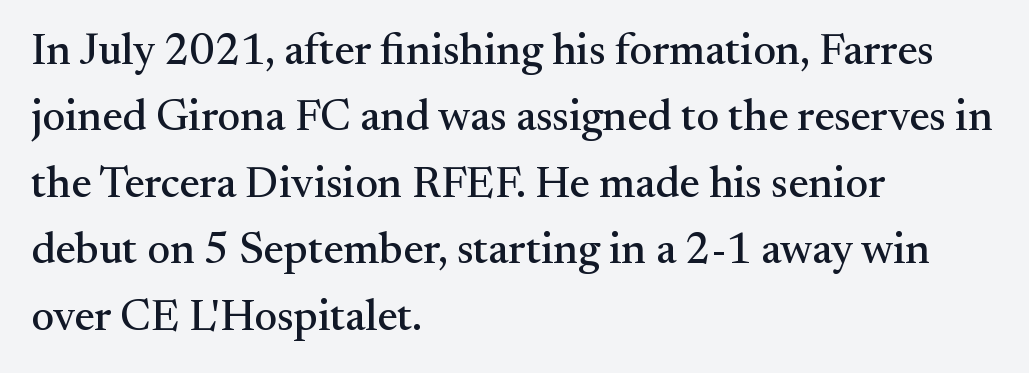
The area under the type is left untouched. The vertical gap from one line to the next is medium. Serifs: yes, visible at the terminals of the letterforms. The letters stand straight up with perfectly vertical stems. Spacing verdict: proportional, widths tailored to each character.
